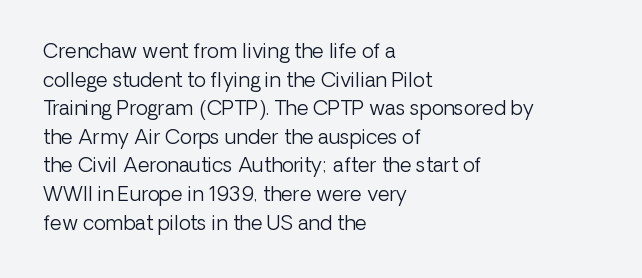
The image shows 20 px text type, upright; set left-aligned, normal line spacing (1.43x), normal letter spacing, not underlined.
